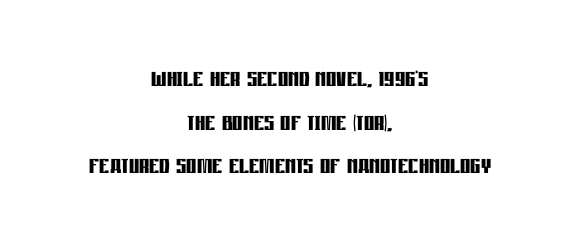
The image shows 32 px semibold, condensed sans-serif type, upright; set centered, normal line spacing (1.36x), normal letter spacing, not underlined; low stroke contrast and a large x-height.
